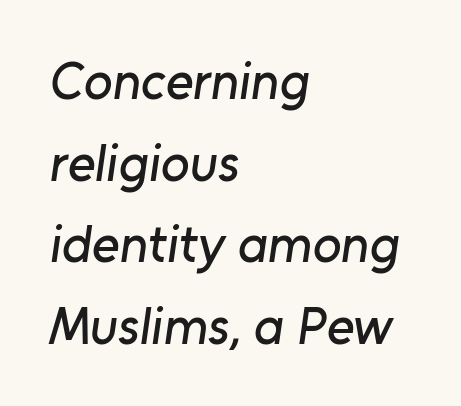
Q: Is the typeface a serif or a sans-serif typeface? A: Sans-serif.
Q: Is the text underlined? A: No.
Q: How is the paragraph aligned? A: Left-aligned.
Q: Is the spacing between letters normal or unusually wide? A: Normal.
Q: Is the spacing between lines tight, normal or loose? A: Normal.
Q: Width (condensed, normal, or wide)? A: Normal.
Q: Stroke contrast? A: Low.
Q: x-height? A: Medium.
Q: Monospaced? A: No.
